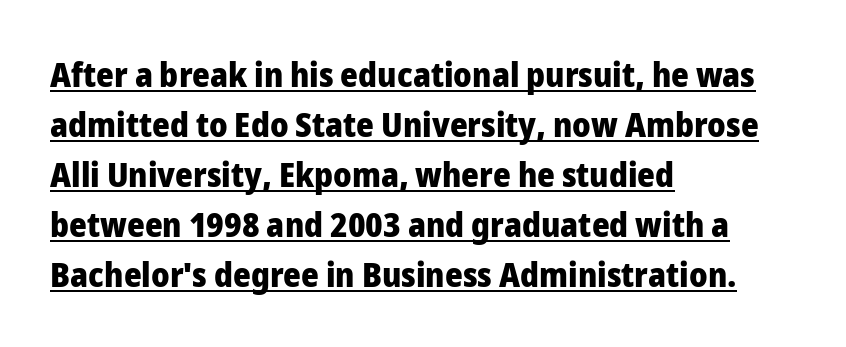
The words here are underlined. Words appear dense and cohesive because spacing is normal. Compared with a centered layout, this one pins lines to the left instead. Examine the stroke ends and you'll find no serifs. How would I describe the line gaps? Plain and ordinary. Italic: no, the glyphs are upright roman.
